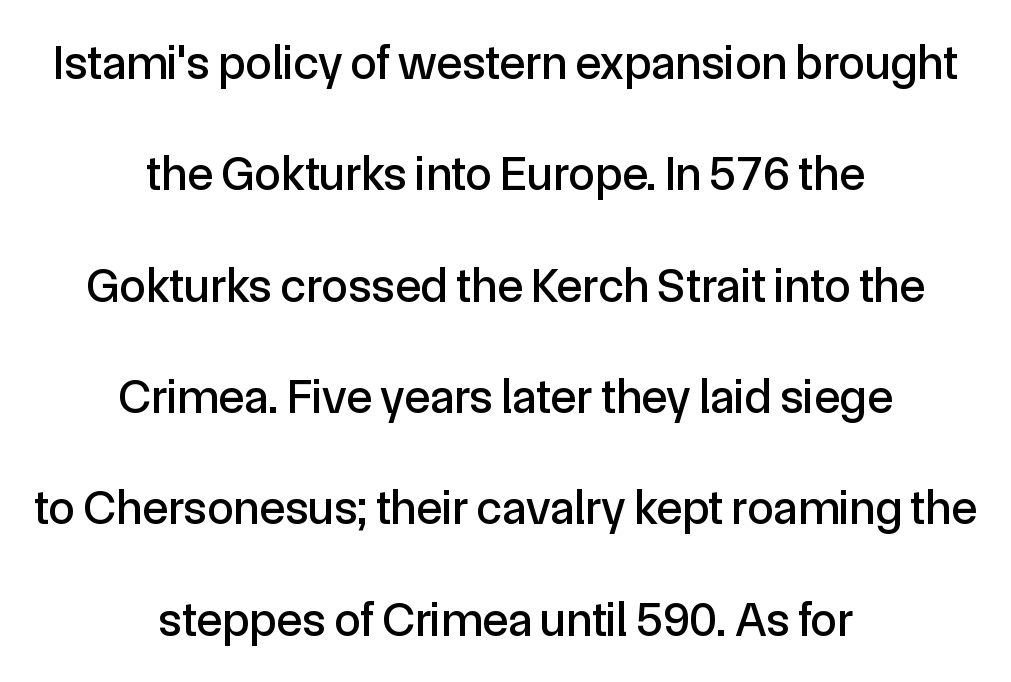
Q: Is the text italic (slanted)? A: No, it is upright.
Q: Is the typeface a serif or a sans-serif typeface? A: Sans-serif.
Q: Is the text underlined? A: No.
Q: How is the paragraph aligned? A: Centered.
Q: Is the spacing between letters normal or unusually wide? A: Normal.
Q: Is the spacing between lines tight, normal or loose? A: Loose.
Q: Width (condensed, normal, or wide)? A: Normal.
Q: x-height? A: Medium.
Q: Monospaced? A: No.
